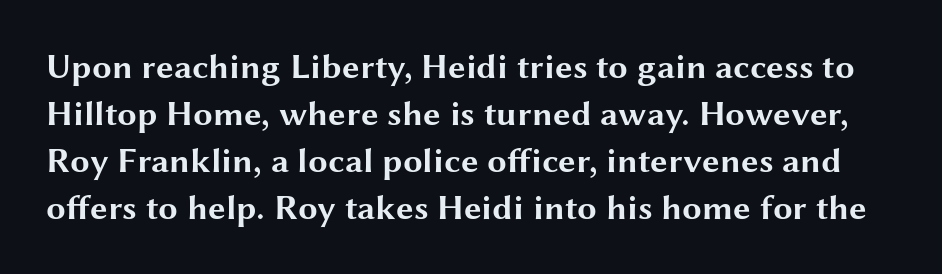
{"serif": "no", "italic": "no", "bold": "yes", "weight": "bold", "width": "wide", "stroke_contrast": "medium", "x_height": "medium", "monospaced": "no", "underline": "no", "line_spacing": "normal", "line_spacing_ratio": 1.34, "letter_spacing": "normal", "letter_spacing_em": 0.0, "glyph_px": 35}
